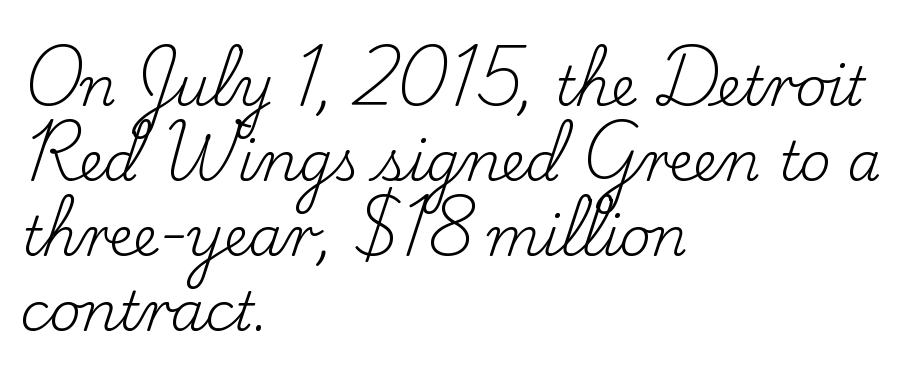
Is this a fixed-width face? No — the glyphs have proportional, varying widths. The paragraph has a hard left edge and a soft right edge. Heaviness? Minimal to ordinary, like unemphasized prose. Is this a sans? No — the strokes have serifs.
